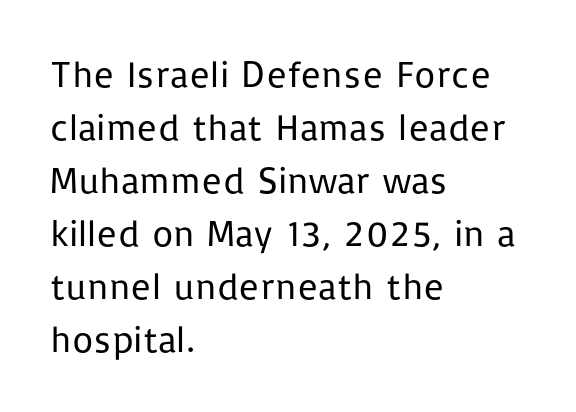
{"serif": "no", "italic": "no", "bold": "no", "weight": "regular", "width": "normal", "stroke_contrast": "low", "x_height": "medium", "monospaced": "no", "underline": "no", "align": "left", "line_spacing": "normal", "line_spacing_ratio": 1.43, "letter_spacing": "normal", "letter_spacing_em": 0.0, "glyph_px": 37}
